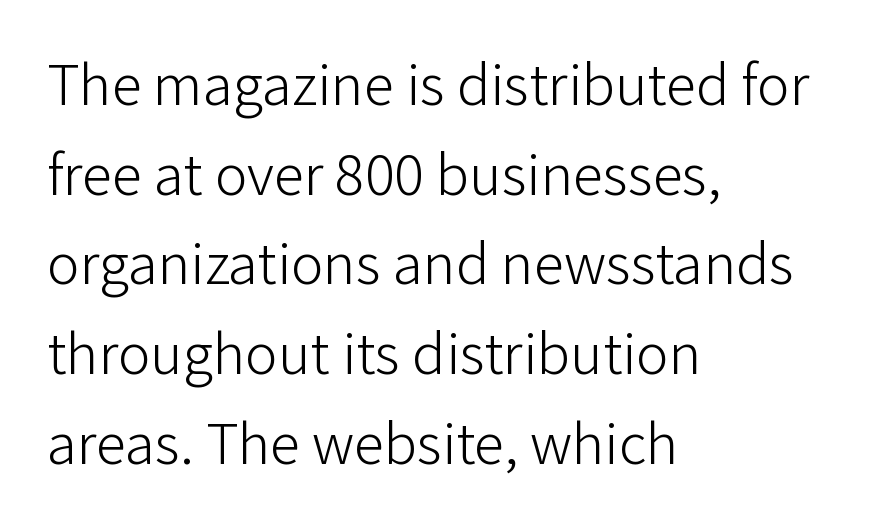
Q: Is the text bold? A: No.
Q: Is the text italic (slanted)? A: No, it is upright.
Q: Is the typeface a serif or a sans-serif typeface? A: Sans-serif.
Q: Is the text underlined? A: No.
Q: How is the paragraph aligned? A: Left-aligned.
Q: Is the spacing between letters normal or unusually wide? A: Normal.
Q: Is the spacing between lines tight, normal or loose? A: Normal.
Q: Width (condensed, normal, or wide)? A: Normal.
Q: Stroke contrast? A: Low.
Q: x-height? A: Medium.
Q: Monospaced? A: No.
